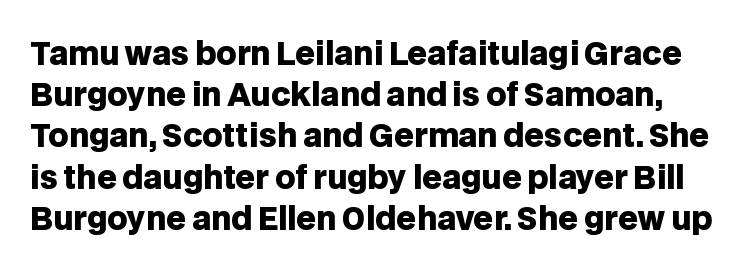
{"serif": "no", "italic": "no", "bold": "yes", "weight": "heavy", "width": "normal", "stroke_contrast": "low", "x_height": "large", "monospaced": "no", "underline": "no", "line_spacing": "normal", "line_spacing_ratio": 1.33, "letter_spacing": "normal", "letter_spacing_em": 0.0, "glyph_px": 31}
